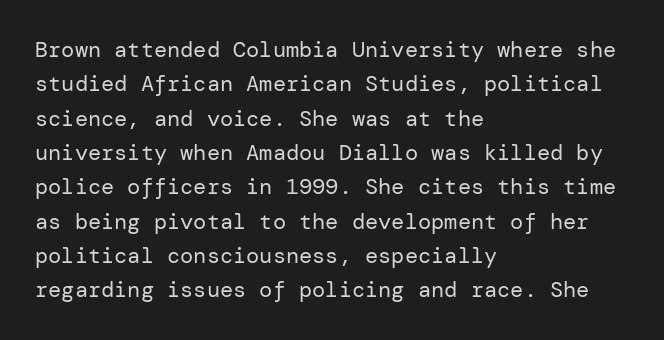
Q: Is the text bold? A: No.
Q: Is the text italic (slanted)? A: No, it is upright.
Q: Is the text underlined? A: No.
Q: How is the paragraph aligned? A: Left-aligned.
Q: Is the spacing between letters normal or unusually wide? A: Normal.
Q: Is the spacing between lines tight, normal or loose? A: Normal.
